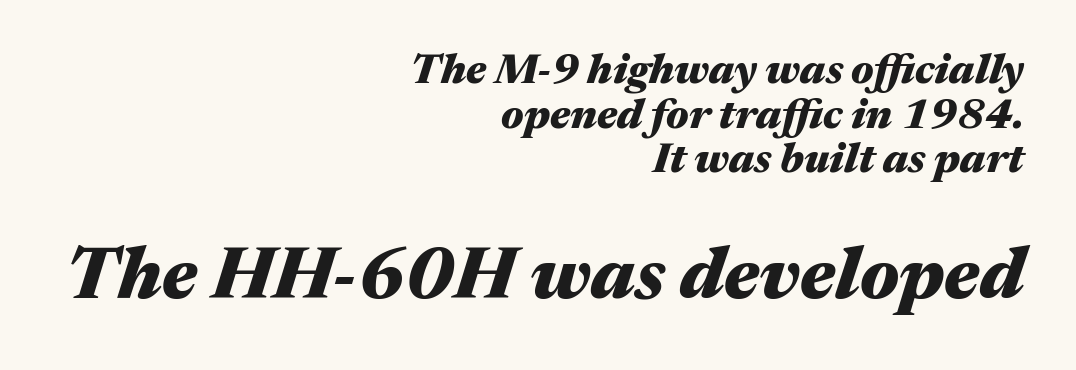
The image shows 73 px heavy, wide type, italic (leaning right); set right-aligned, tight line spacing (1.06x), normal letter spacing, not underlined; the second (bottom) block is 1.74x larger; medium stroke contrast and a medium x-height.
